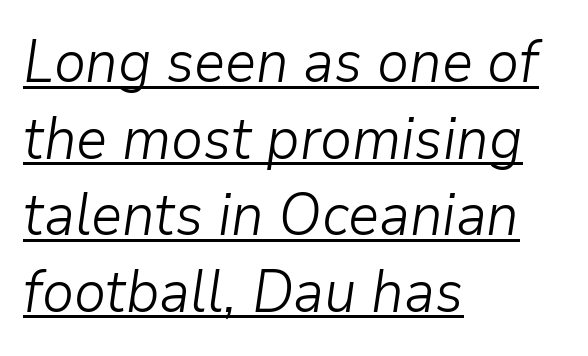
Q: Is the text bold? A: No.
Q: Is the text italic (slanted)? A: Yes, it leans right by about 9 degrees.
Q: Is the text underlined? A: Yes.
Q: How is the paragraph aligned? A: Left-aligned.
Q: Is the spacing between letters normal or unusually wide? A: Normal.
Q: Is the spacing between lines tight, normal or loose? A: Normal.
Q: Width (condensed, normal, or wide)? A: Normal.
Q: Stroke contrast? A: Low.
Q: x-height? A: Medium.
Q: Monospaced? A: No.
